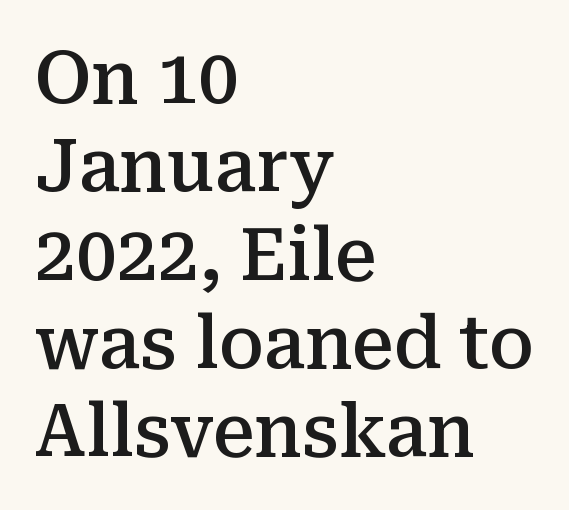
The image shows 73 px semibold serif type, upright; set left-aligned, line spacing 1.21x, normal letter spacing, not underlined; medium stroke contrast and a medium x-height.
